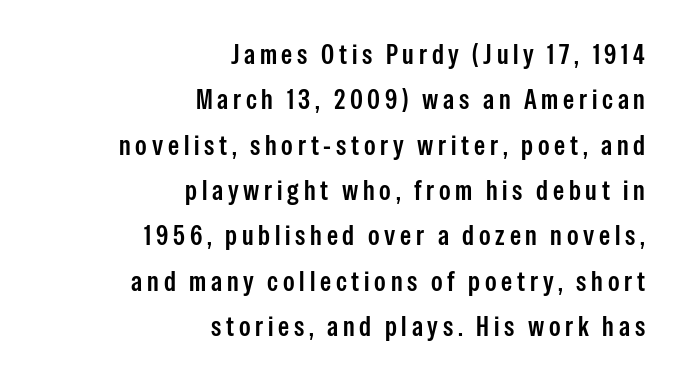
The image shows 28 px semibold, condensed sans-serif type, upright; set right-aligned, normal line spacing (1.62x), not underlined; low stroke contrast and a medium x-height.
